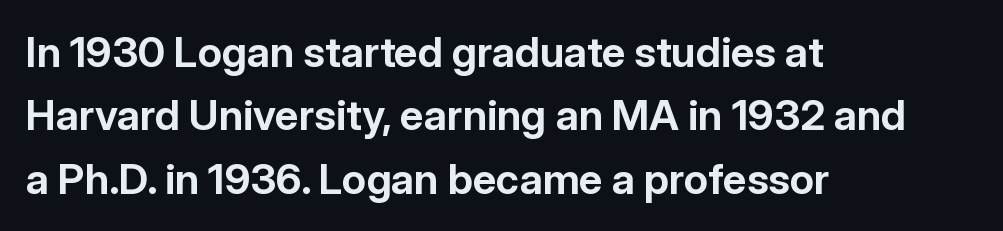
Q: Is the text bold? A: Yes.
Q: Is the text italic (slanted)? A: No, it is upright.
Q: Is the typeface a serif or a sans-serif typeface? A: Sans-serif.
Q: Is the text underlined? A: No.
Q: How is the paragraph aligned? A: Left-aligned.
Q: Is the spacing between letters normal or unusually wide? A: Normal.
Q: Is the spacing between lines tight, normal or loose? A: Normal.
Q: Width (condensed, normal, or wide)? A: Normal.
Q: Stroke contrast? A: Low.
Q: x-height? A: Medium.
Q: Monospaced? A: No.
